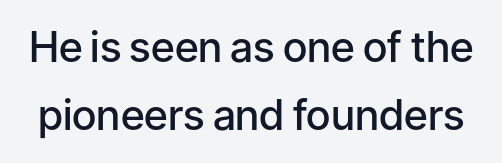
{"serif": "no", "italic": "no", "bold": "semi", "weight": "semibold", "width": "normal", "stroke_contrast": "low", "x_height": "medium", "monospaced": "no", "underline": "no", "line_spacing": "normal", "line_spacing_ratio": 1.63, "letter_spacing": "normal", "letter_spacing_em": 0.0, "glyph_px": 42}
